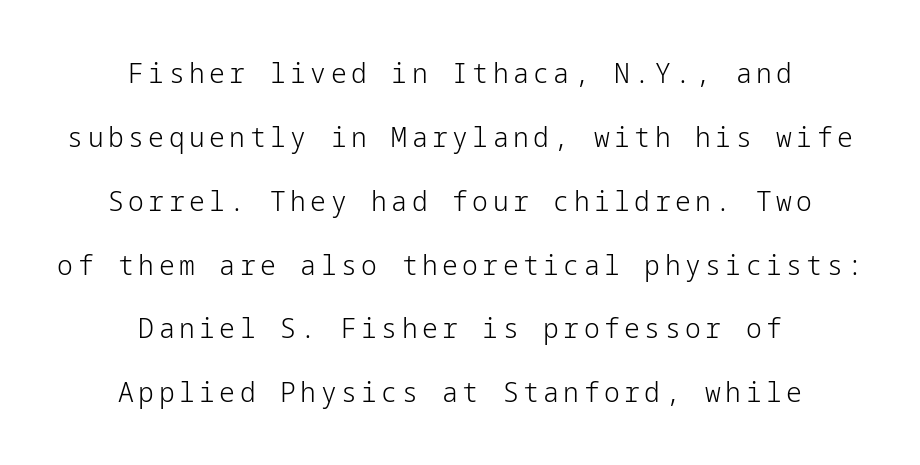
The image shows 28 px light sans-serif type, upright; set centered, loose line spacing (2.28x), not underlined; low stroke contrast and a medium x-height.
